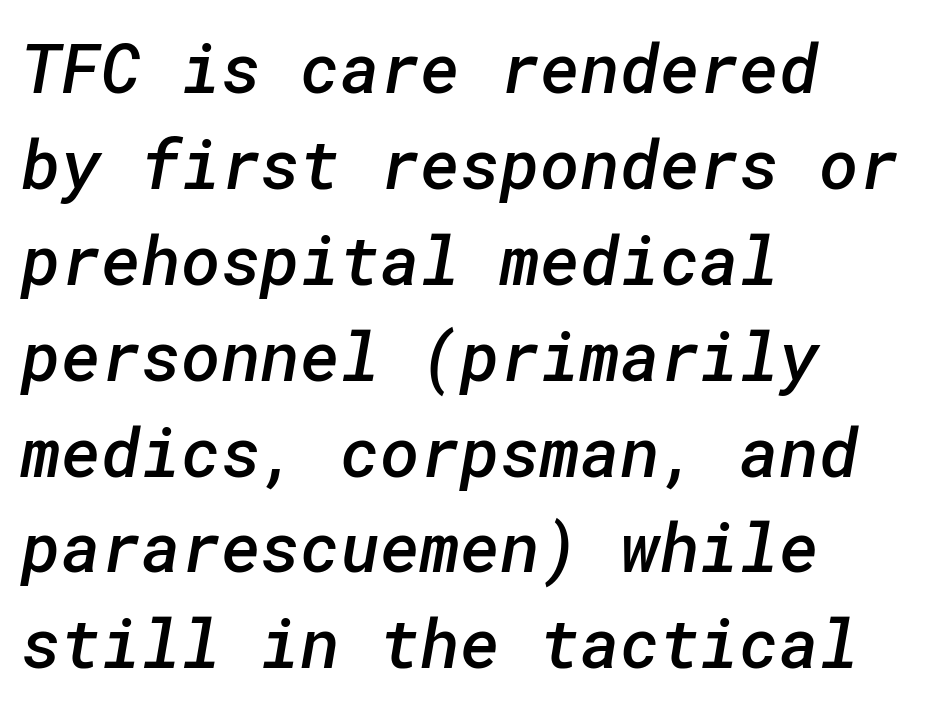
{"serif": "no", "bold": "semi", "weight": "semibold", "width": "normal", "stroke_contrast": "low", "x_height": "medium", "underline": "no", "align": "left", "line_spacing": "normal", "line_spacing_ratio": 1.41, "letter_spacing": "normal", "letter_spacing_em": 0.0, "glyph_px": 68}
